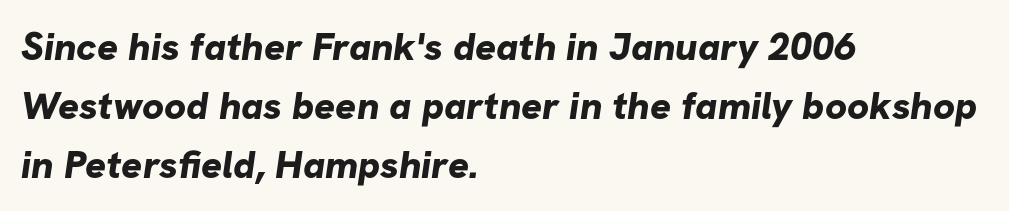
Q: Is the text bold? A: Yes.
Q: Is the typeface a serif or a sans-serif typeface? A: Sans-serif.
Q: Is the text underlined? A: No.
Q: How is the paragraph aligned? A: Left-aligned.
Q: Is the spacing between letters normal or unusually wide? A: Normal.
Q: Is the spacing between lines tight, normal or loose? A: Normal.
Q: Width (condensed, normal, or wide)? A: Normal.
Q: Stroke contrast? A: Low.
Q: x-height? A: Medium.
Q: Monospaced? A: No.
